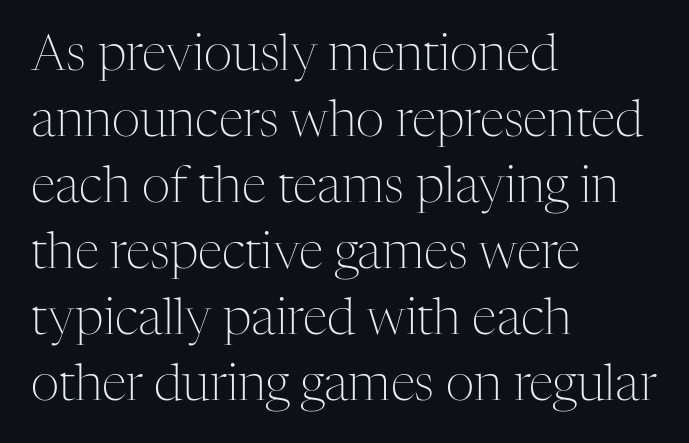
The image shows 50 px light serif type, upright; set left-aligned, normal line spacing (1.32x), normal letter spacing, not underlined; medium stroke contrast and a medium x-height.
